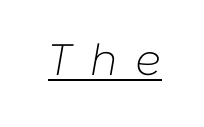
{"italic": "yes", "lean": "right", "slant_degrees": 10, "bold": "no", "weight": "light", "width": "normal", "stroke_contrast": "low", "x_height": "medium", "monospaced": "no", "underline": "yes", "letter_spacing": "wide", "letter_spacing_em": 0.41, "glyph_px": 44}
